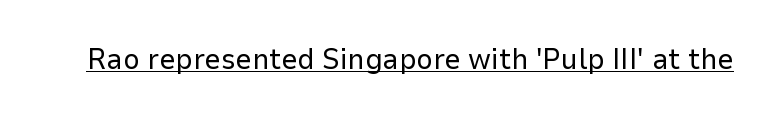
These characters rest on top of a visible drawn line. Ordinary non-slanted type is in use. Is this a heavy cut? Hardly; it is regular or lighter. Here the glyphs are tracked normally, forming tight word shapes.
